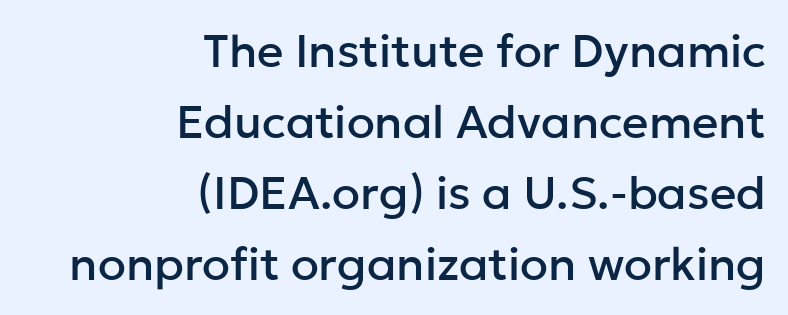
Tracking here is standard; glyphs follow each other at the usual distance. Words float on clear page, feet unadorned. Each new line begins a customary step beneath the previous one. What kind of face is this? One without serifs — a sans.
